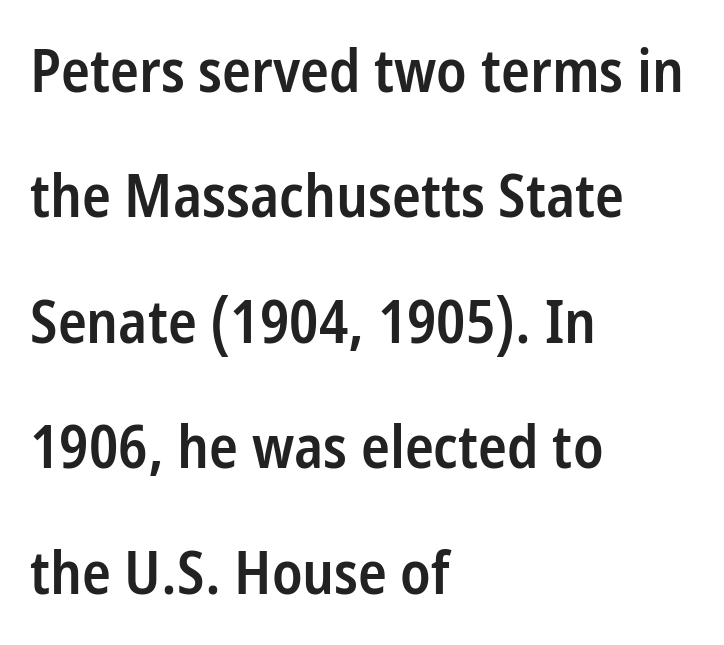
The image shows 60 px semibold, condensed sans-serif type, upright; set left-aligned, loose line spacing (2.09x), normal letter spacing, not underlined; low stroke contrast and a medium x-height.
